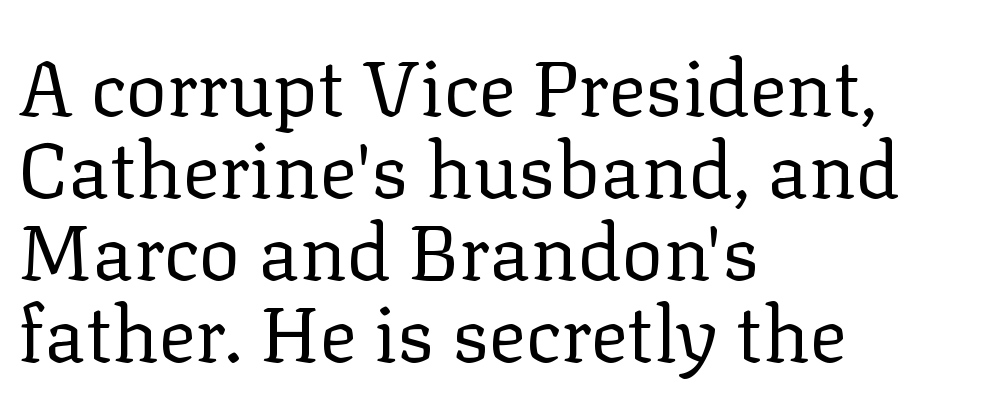
The image shows 78 px regular-weight serif type, upright; set left-aligned, tight line spacing (1.05x), normal letter spacing, not underlined; low stroke contrast and a medium x-height.
